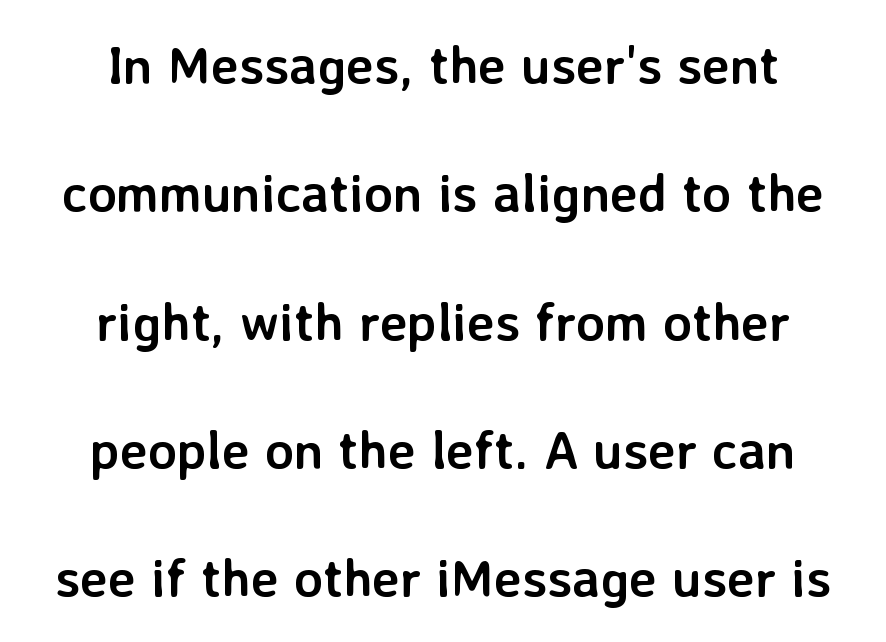
Every letter is thick-stroked: bold, no question. The letters advance in unequal steps, a hallmark of proportional type. Line starts and ends both wander, symmetrically. Classification — sans serif.
